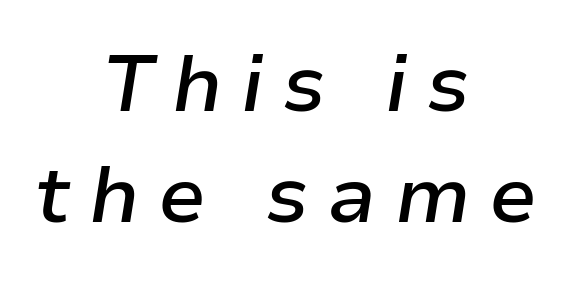
Check under the words: just untouched page. What weight is shown? A semibold, between regular and bold. Do the characters align in a grid? No, the font is proportional. Inter-character spacing is expanded well beyond the font's built-in metrics.
